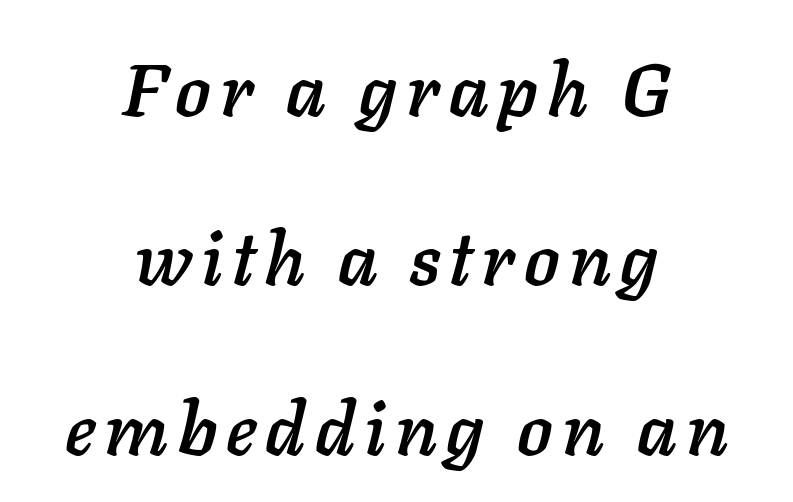
Q: Is the text italic (slanted)? A: Yes, it leans right by about 11 degrees.
Q: Is the text underlined? A: No.
Q: How is the paragraph aligned? A: Centered.
Q: Is the spacing between lines tight, normal or loose? A: Loose.
Q: Width (condensed, normal, or wide)? A: Normal.
Q: Stroke contrast? A: Low.
Q: x-height? A: Medium.
Q: Monospaced? A: No.
